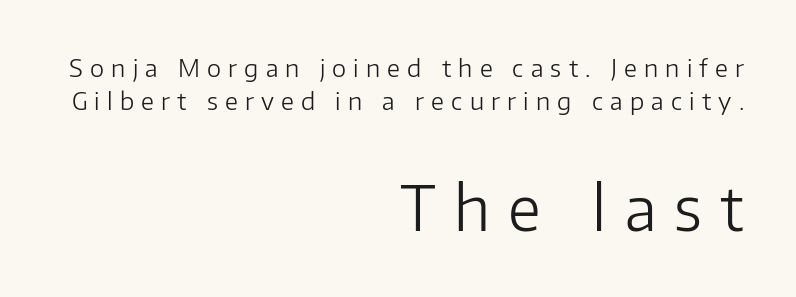
Q: Is the text bold? A: No.
Q: Is the text italic (slanted)? A: No, it is upright.
Q: Is the typeface a serif or a sans-serif typeface? A: Sans-serif.
Q: Is the text underlined? A: No.
Q: How is the paragraph aligned? A: Right-aligned.
Q: Is the spacing between letters normal or unusually wide? A: Unusually wide.
Q: Is the spacing between lines tight, normal or loose? A: Normal.
Q: Which block of text is set in a larger size, the first (top) or the second (bottom)? A: The second (bottom) one.
Q: Width (condensed, normal, or wide)? A: Normal.
Q: Stroke contrast? A: Low.
Q: x-height? A: Medium.
Q: Monospaced? A: No.
